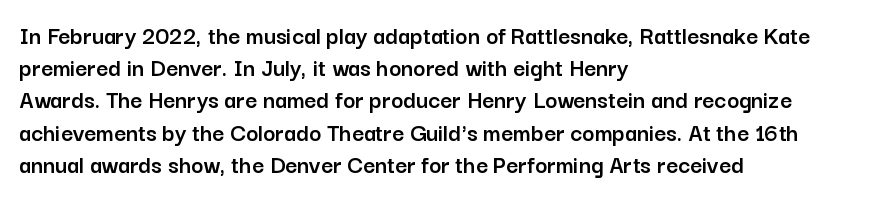
The image shows 26 px text type, upright; set left-aligned, line spacing 1.24x, normal letter spacing, not underlined.
